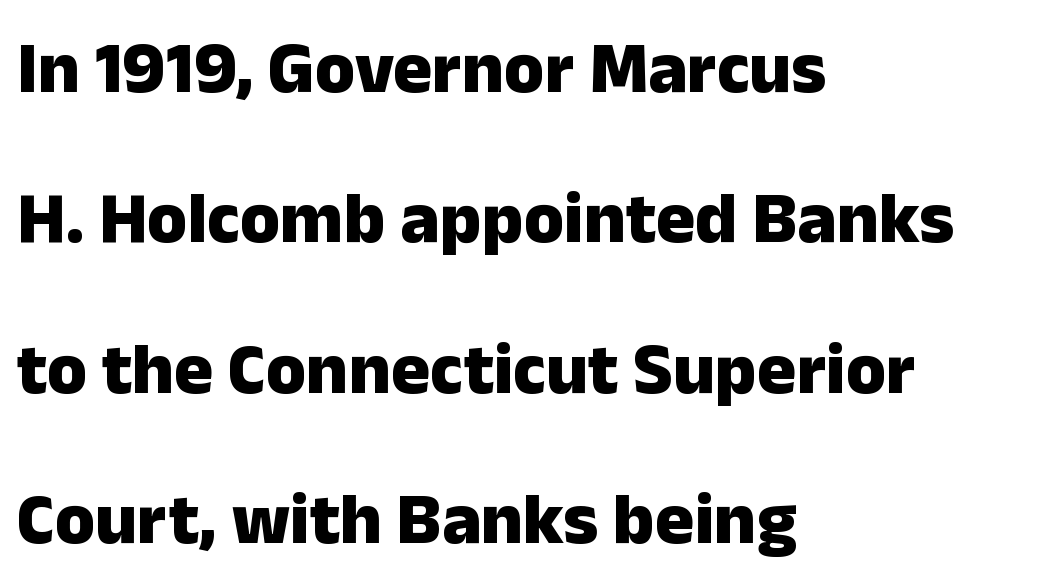
Q: Is the text bold? A: Yes.
Q: Is the text italic (slanted)? A: No, it is upright.
Q: Is the typeface a serif or a sans-serif typeface? A: Sans-serif.
Q: Is the text underlined? A: No.
Q: How is the paragraph aligned? A: Left-aligned.
Q: Is the spacing between letters normal or unusually wide? A: Normal.
Q: Is the spacing between lines tight, normal or loose? A: Loose.
Q: Width (condensed, normal, or wide)? A: Normal.
Q: Stroke contrast? A: Low.
Q: x-height? A: Medium.
Q: Monospaced? A: No.
